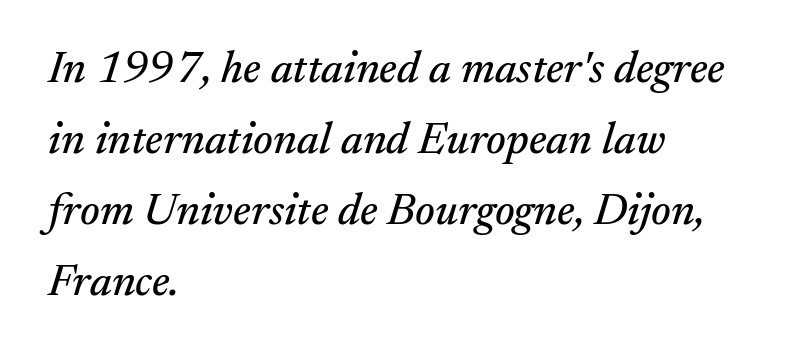
Observe the serifs anchoring each vertical stroke in this sample. Compared with typical body copy, the letter spacing here is the same. Teacher's note: observe the even left margin — that is flush-left alignment. Quick note: italic. Summary of vertical rhythm: regular, with standard interline spacing. The passage shown is typed in a proportional face where columns would drift.
